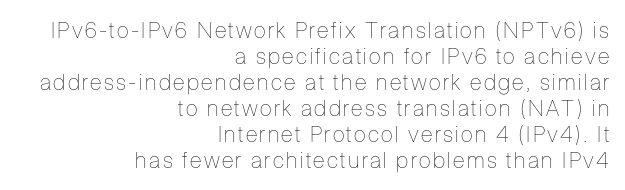
Q: Is the text bold? A: No.
Q: Is the text italic (slanted)? A: No, it is upright.
Q: Is the text underlined? A: No.
Q: How is the paragraph aligned? A: Right-aligned.
